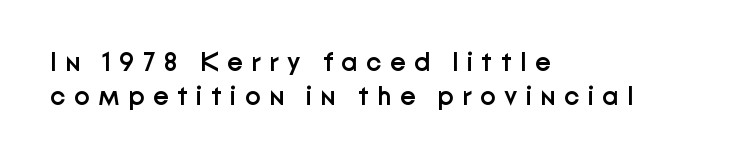
The foot of each line stays bare and open. Each line starts at the same left margin while the right side varies. Compared with typical paragraphs, the rows here are spaced about the same. Moderately thickened strokes mark this as semibold type.
